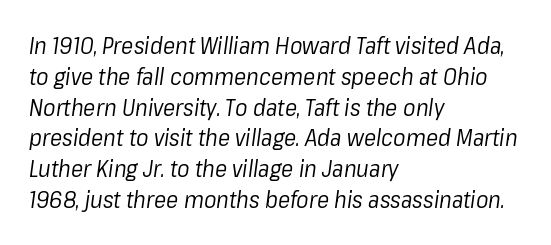
The image shows 23 px text type, italic (leaning right); set left-aligned, normal line spacing (1.34x), normal letter spacing, not underlined.
